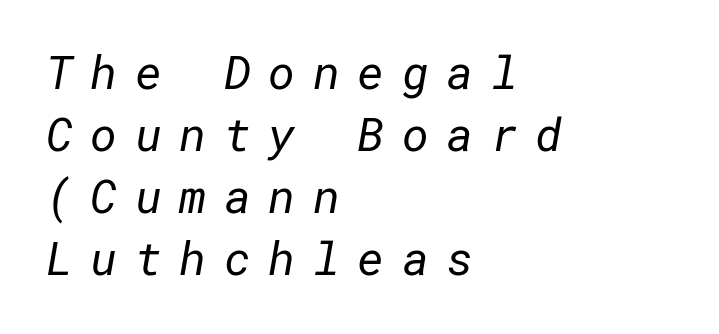
Q: Is the text bold? A: No.
Q: Is the typeface a serif or a sans-serif typeface? A: Sans-serif.
Q: Is the text underlined? A: No.
Q: How is the paragraph aligned? A: Left-aligned.
Q: Is the spacing between letters normal or unusually wide? A: Unusually wide.
Q: Is the spacing between lines tight, normal or loose? A: Normal.
Q: Width (condensed, normal, or wide)? A: Normal.
Q: Stroke contrast? A: Low.
Q: x-height? A: Medium.
